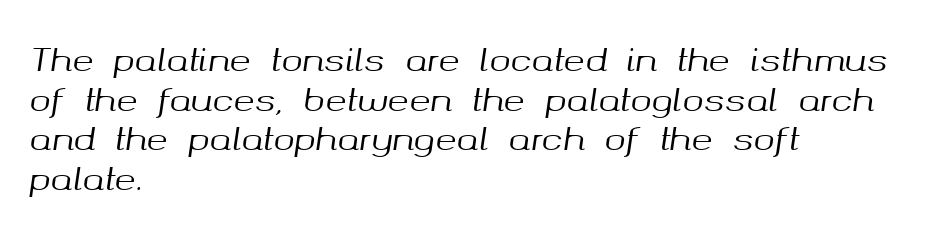
The image shows 32 px text type, italic (leaning right); set left-aligned, line spacing 1.24x, normal letter spacing, not underlined; medium stroke contrast and a medium x-height.
